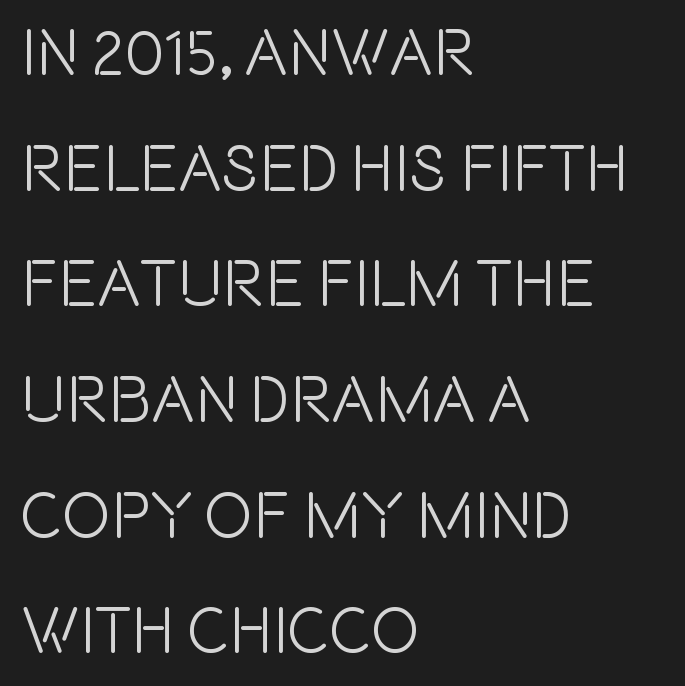
The image shows 65 px condensed sans-serif type, upright; set left-aligned, line spacing 1.78x, normal letter spacing, not underlined; a large x-height.
